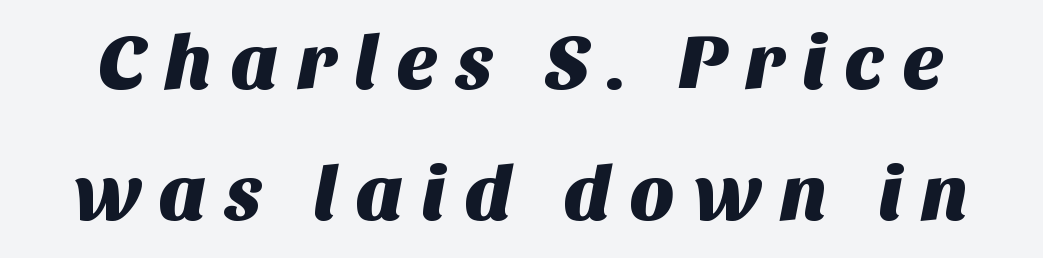
Q: Is the typeface a serif or a sans-serif typeface? A: Sans-serif.
Q: Is the text underlined? A: No.
Q: Is the spacing between letters normal or unusually wide? A: Unusually wide.
Q: Is the spacing between lines tight, normal or loose? A: Normal.
Q: Width (condensed, normal, or wide)? A: Normal.
Q: Stroke contrast? A: Medium.
Q: x-height? A: Large.
Q: Monospaced? A: No.
